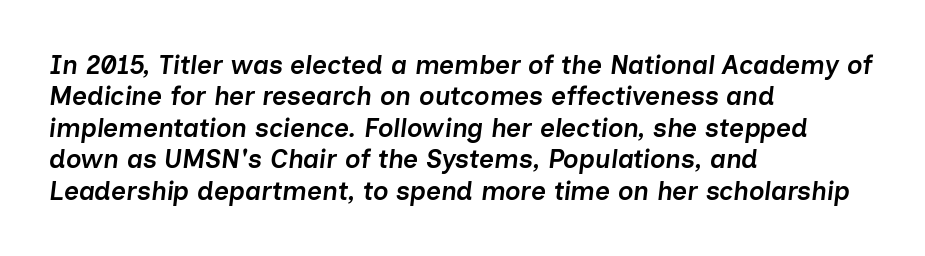
This rendering uses left alignment, leaving the right contour irregular. The characters look somewhat weighty, a semibold short of true bold. Each word holds together tightly as a unit, with standard inter-letter gaps. Check the space under the baseline: it is left empty.
